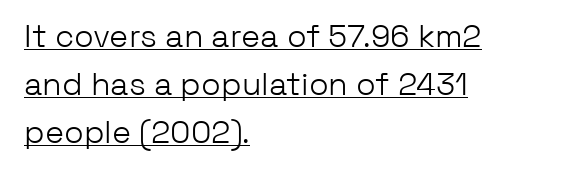
The image shows 32 px light sans-serif type, upright; set left-aligned, normal line spacing (1.5x), normal letter spacing, underlined; low stroke contrast and a medium x-height.
